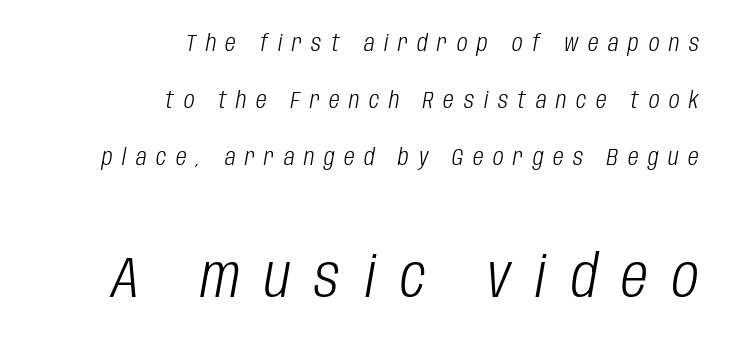
The image shows 58 px light, condensed type, italic (leaning right); set right-aligned, loose line spacing (2.48x), unusually wide letter spacing (+0.42 em), not underlined; the second (bottom) block is 2.52x larger; low stroke contrast and a large x-height.
